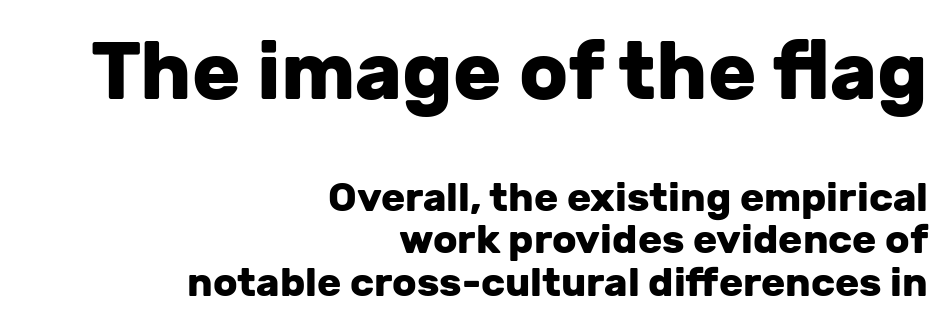
Which margin do the lines hug? The right one — the left edge is uneven. Nope, not italic — everything's standing straight. Two sizes are in play, and the larger belongs to the first block. Type without underlining.
